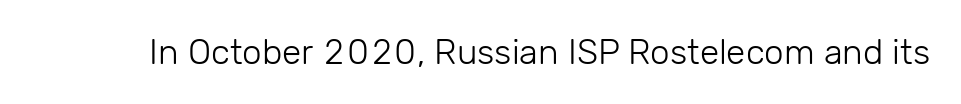
The image shows 35 px light sans-serif type, upright; set normal letter spacing, not underlined; low stroke contrast and a medium x-height.
